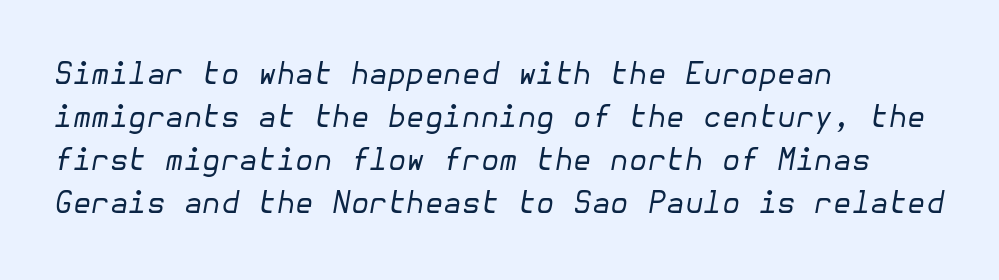
The rendering anchors every line to the left-hand side. This rendering leaves character spacing at its baseline value. Stem width sits at or under what a default text font uses. A typesetter would call this leading conventional body-copy spacing. The face used here has a pronounced slope to its letters. Descenders hang freely into open space.
